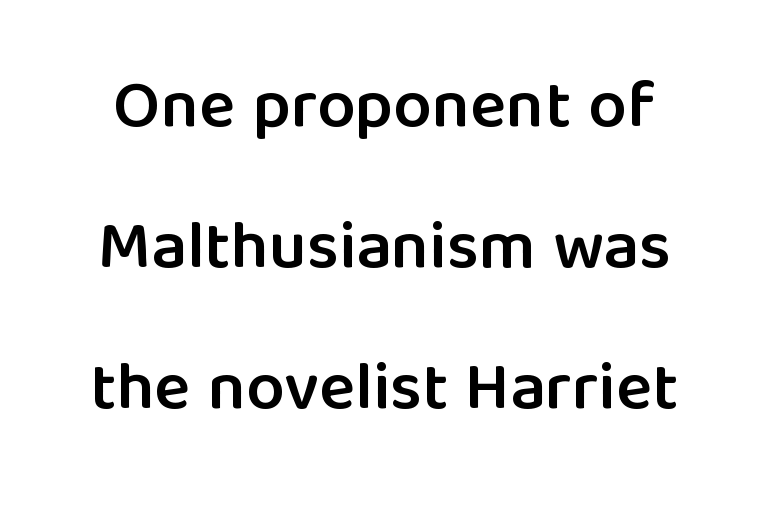
A clean baseline with only descenders dipping below it. This sample uses an upright cut, with every glyph sitting square on the baseline. Typographically, this falls in the sans-serif category. The letters advance in unequal steps, a hallmark of proportional type. Characters follow at the spacing the type designer built in. This sample trades compactness for vertical openness between lines.
